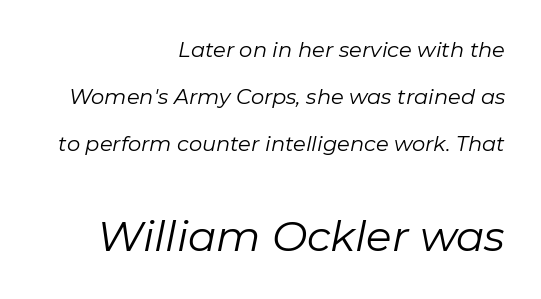
The image shows 42 px regular-weight type, italic (leaning right); set right-aligned, loose line spacing (2.23x), normal letter spacing, not underlined; the second (bottom) block is 2.0x larger; low stroke contrast and a medium x-height.
